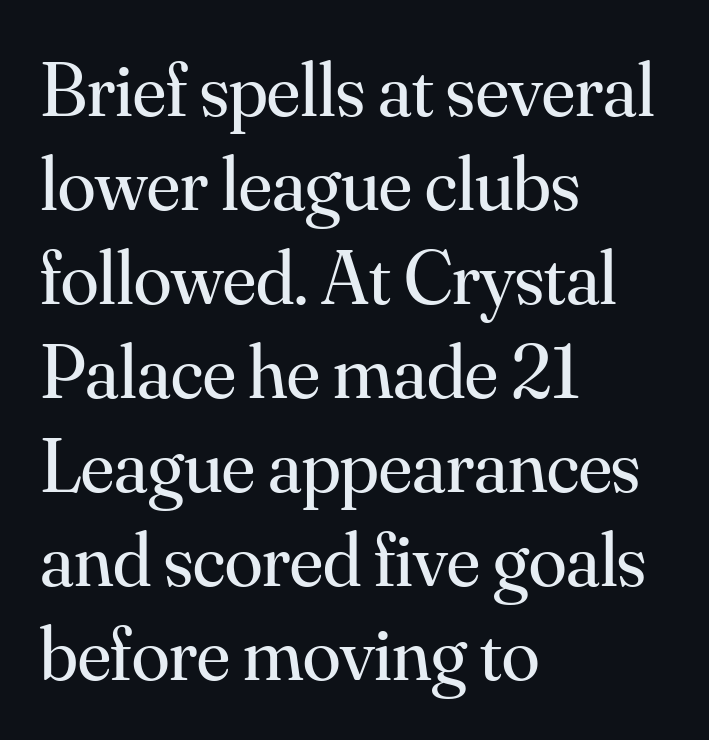
Q: Is the text bold? A: No.
Q: Is the text italic (slanted)? A: No, it is upright.
Q: Is the typeface a serif or a sans-serif typeface? A: Serif.
Q: Is the text underlined? A: No.
Q: How is the paragraph aligned? A: Left-aligned.
Q: Is the spacing between letters normal or unusually wide? A: Normal.
Q: Width (condensed, normal, or wide)? A: Normal.
Q: Stroke contrast? A: Medium.
Q: x-height? A: Small.
Q: Monospaced? A: No.
